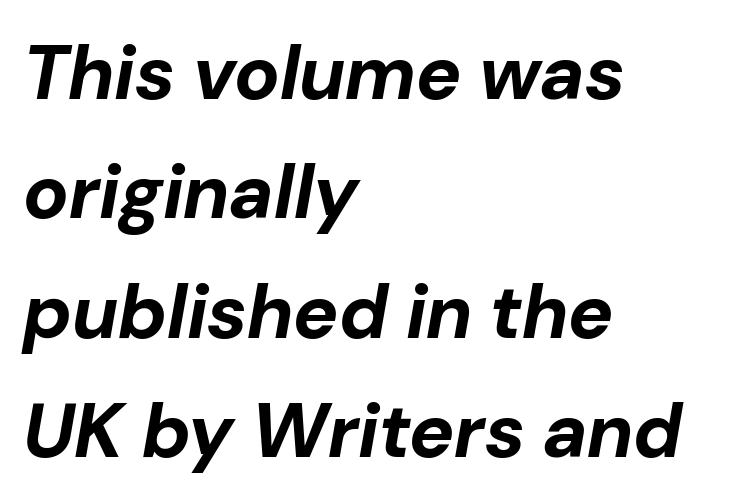
The image shows 76 px bold type, italic (leaning right); set left-aligned, normal line spacing (1.57x), normal letter spacing, not underlined; low stroke contrast and a medium x-height.
